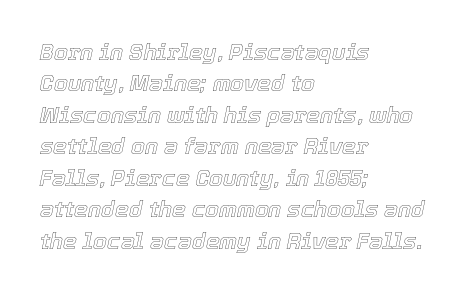
Q: Is the text italic (slanted)? A: Yes, it leans right by about 12 degrees.
Q: Is the text underlined? A: No.
Q: How is the paragraph aligned? A: Left-aligned.
Q: Is the spacing between letters normal or unusually wide? A: Normal.
Q: Is the spacing between lines tight, normal or loose? A: Normal.
